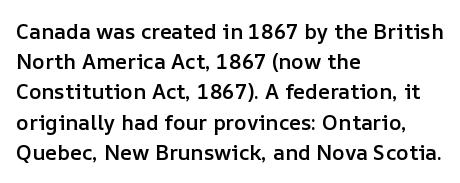
{"italic": "no", "bold": "semi", "underline": "no", "align": "left", "line_spacing": "normal", "line_spacing_ratio": 1.44, "letter_spacing": "normal", "letter_spacing_em": 0.0, "glyph_px": 21}
